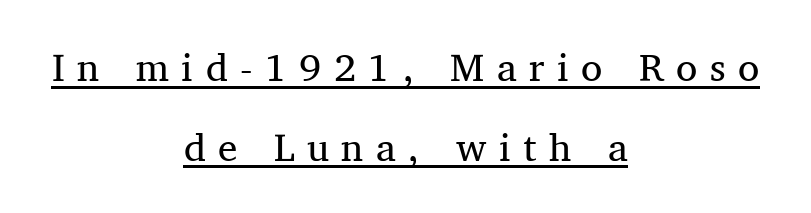
The image shows 39 px regular-weight serif type, upright; set centered, loose line spacing (2.04x), unusually wide letter spacing (+0.32 em), underlined; medium stroke contrast and a medium x-height.
